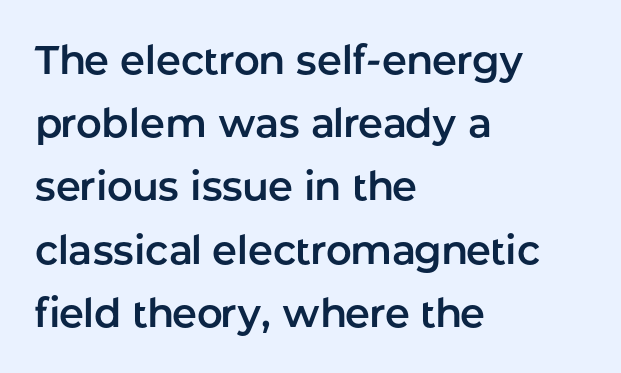
The image shows 40 px sans-serif type, upright; set left-aligned, normal line spacing (1.58x), normal letter spacing, not underlined; low stroke contrast and a medium x-height.
